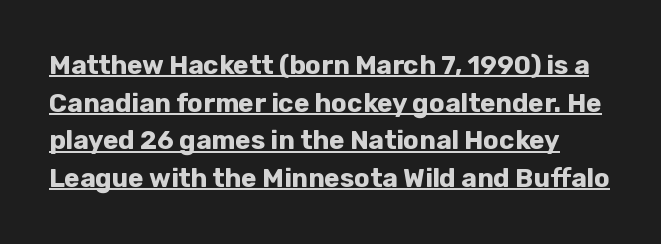
{"italic": "no", "bold": "yes", "underline": "yes", "line_spacing": "normal", "line_spacing_ratio": 1.45, "letter_spacing": "normal", "letter_spacing_em": 0.0, "glyph_px": 26}
